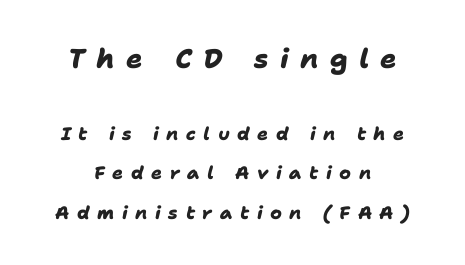
{"bold": "yes", "underline": "no", "line_spacing": "loose", "line_spacing_ratio": 2.19, "letter_spacing": "wide", "letter_spacing_em": 0.42, "larger_block": "first", "size_ratio": 1.5, "glyph_px": 27}
